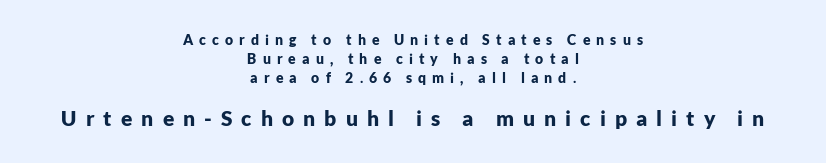
{"italic": "no", "bold": "yes", "underline": "no", "align": "center", "line_spacing": "normal", "line_spacing_ratio": 1.37, "letter_spacing": "wide", "letter_spacing_em": 0.43, "larger_block": "second", "size_ratio": 1.5, "glyph_px": 21}
